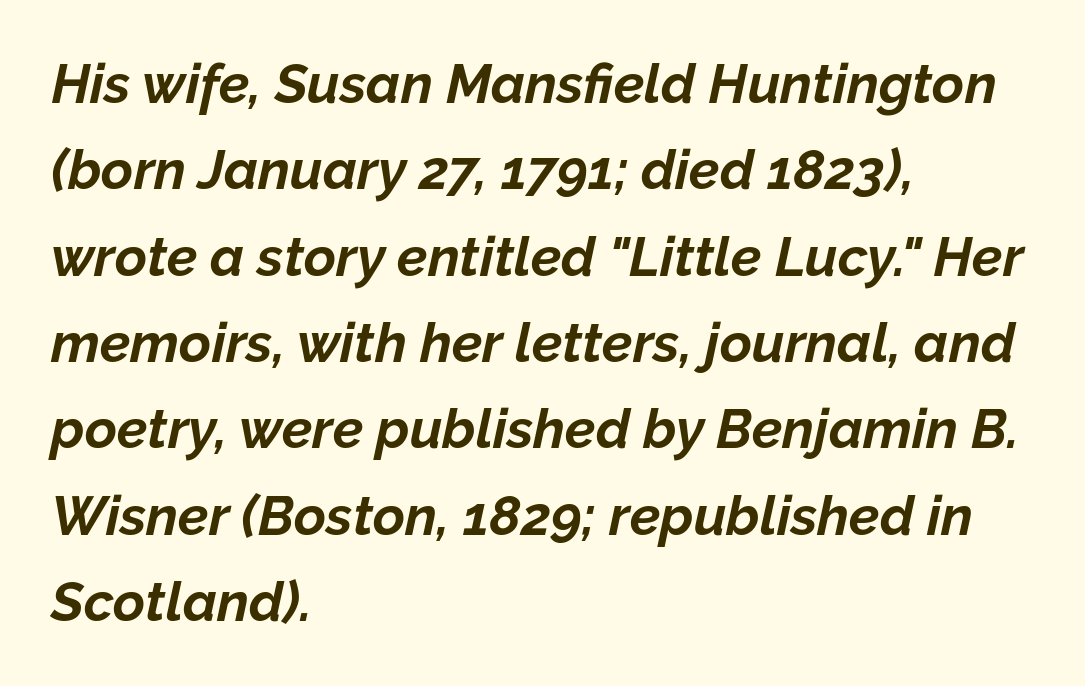
{"italic": "yes", "lean": "right", "slant_degrees": 12, "bold": "yes", "weight": "bold", "width": "normal", "stroke_contrast": "low", "x_height": "medium", "monospaced": "no", "underline": "no", "align": "left", "line_spacing": "normal", "line_spacing_ratio": 1.57, "letter_spacing": "normal", "letter_spacing_em": 0.0, "glyph_px": 55}
